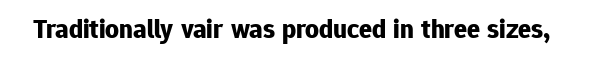
What stands out about the letter spacing? Nothing — it is the standard amount. No italicization has been applied; the sample stays upright. The gap between lines stays unmarked. Thick stems and heavy bowls — unmistakably bold.
